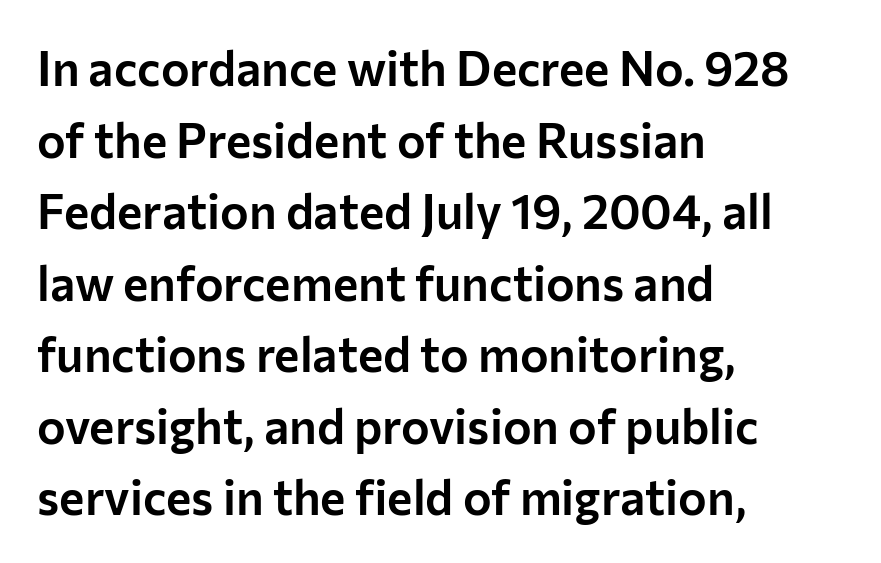
{"serif": "no", "italic": "no", "width": "normal", "stroke_contrast": "low", "x_height": "medium", "monospaced": "no", "underline": "no", "align": "left", "line_spacing": "normal", "line_spacing_ratio": 1.49, "letter_spacing": "normal", "letter_spacing_em": 0.0, "glyph_px": 48}
